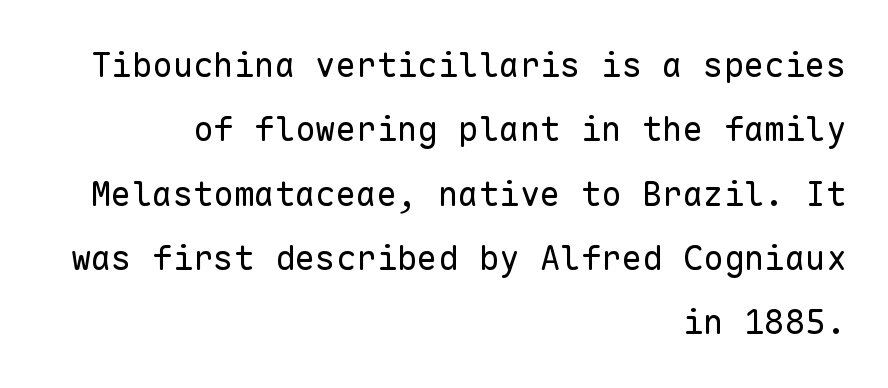
The image shows 34 px regular-weight sans-serif type, upright, monospaced; set right-aligned, line spacing 1.89x, normal letter spacing, not underlined; low stroke contrast and a medium x-height.
